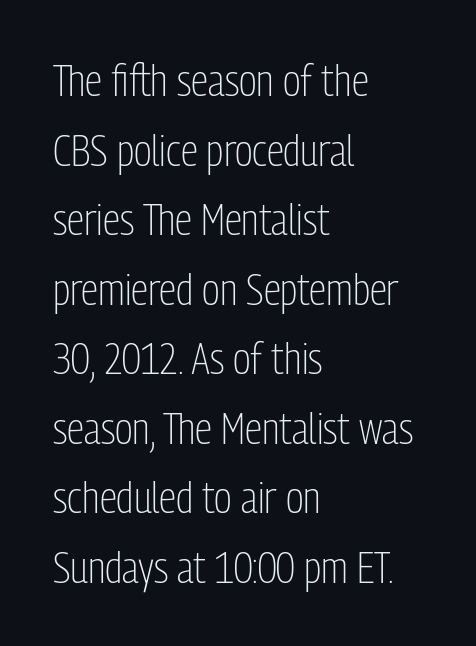
Ink coverage per letter is moderate at most. One-word summary of the alignment: left. The type is set solid horizontally, with unmodified tracking. I'd call this a sans setting — the letters go barefoot. Posture: vertical. Does the leading feel generous? No, just average.
